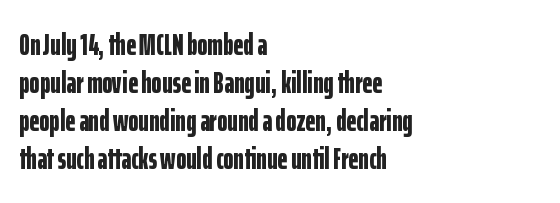
The image shows 31 px bold, condensed sans-serif type, upright; set left-aligned, line spacing 1.23x, normal letter spacing, not underlined; low stroke contrast and a medium x-height.
